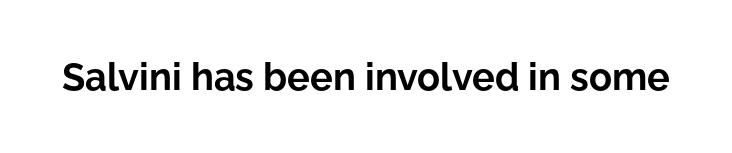
Q: Is the text bold? A: Yes.
Q: Is the text italic (slanted)? A: No, it is upright.
Q: Is the typeface a serif or a sans-serif typeface? A: Sans-serif.
Q: Is the text underlined? A: No.
Q: Is the spacing between letters normal or unusually wide? A: Normal.
Q: Width (condensed, normal, or wide)? A: Normal.
Q: Stroke contrast? A: Low.
Q: x-height? A: Medium.
Q: Monospaced? A: No.
